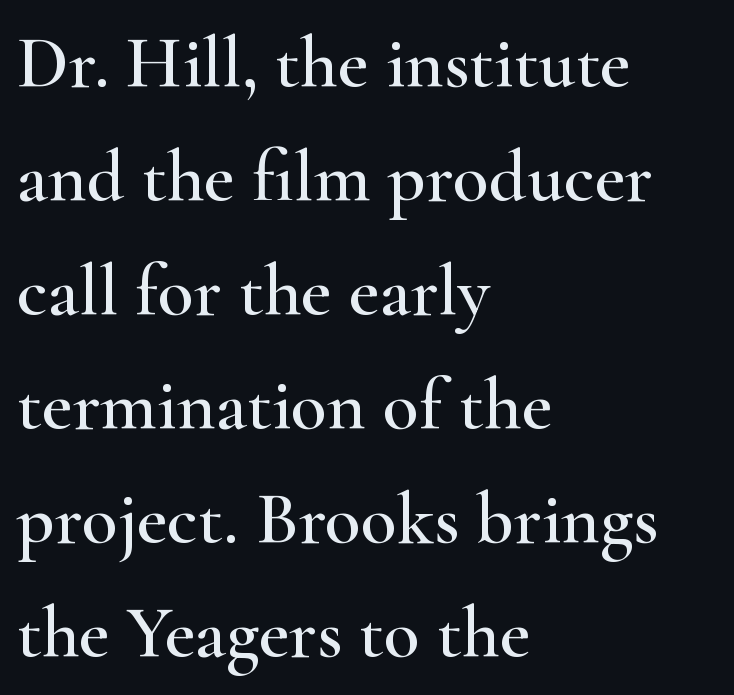
The image shows 74 px wide serif type, upright; set left-aligned, normal line spacing (1.54x), normal letter spacing, not underlined; high stroke contrast and a small x-height.
